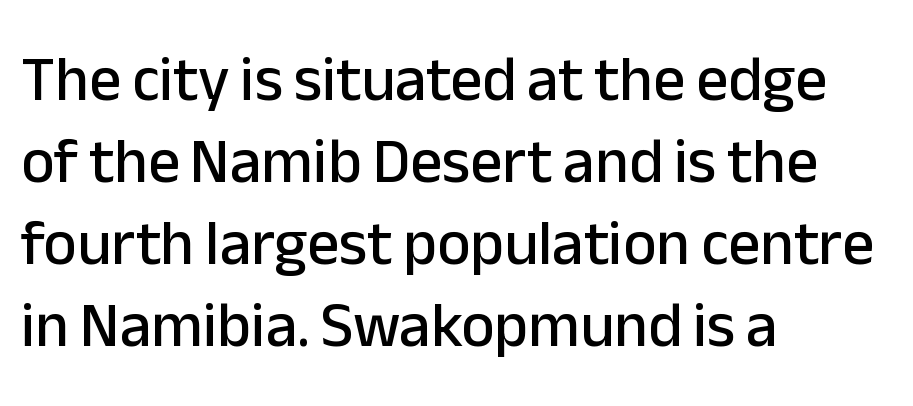
The image shows 63 px sans-serif type, upright; set left-aligned, normal line spacing (1.3x), normal letter spacing, not underlined; low stroke contrast and a medium x-height.
